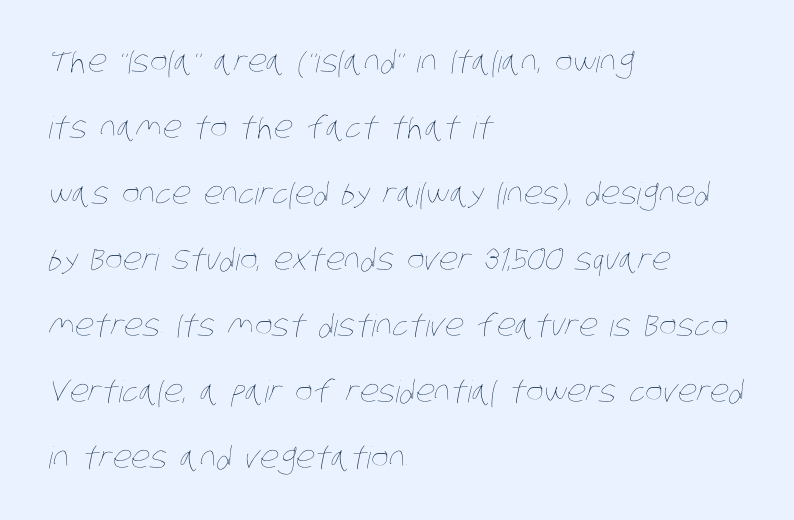
The image shows 30 px thin, condensed type; set left-aligned, loose line spacing (2.2x), normal letter spacing, not underlined; low stroke contrast and a large x-height.
